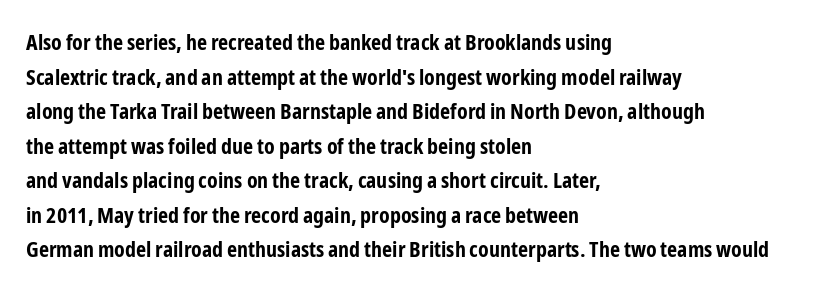
Q: Is the text bold? A: Yes.
Q: Is the text italic (slanted)? A: No, it is upright.
Q: Is the text underlined? A: No.
Q: How is the paragraph aligned? A: Left-aligned.
Q: Is the spacing between letters normal or unusually wide? A: Normal.
Q: Is the spacing between lines tight, normal or loose? A: Normal.
